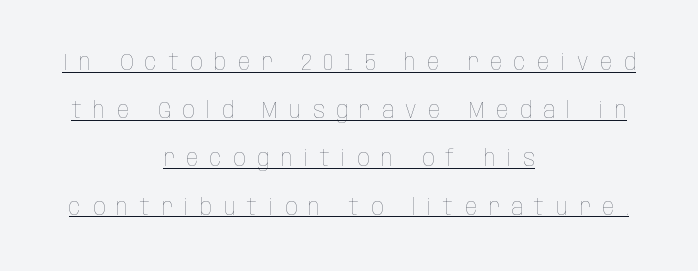
The image shows 24 px text type, upright; set centered, loose line spacing (2.01x), unusually wide letter spacing (+0.48 em), underlined.
